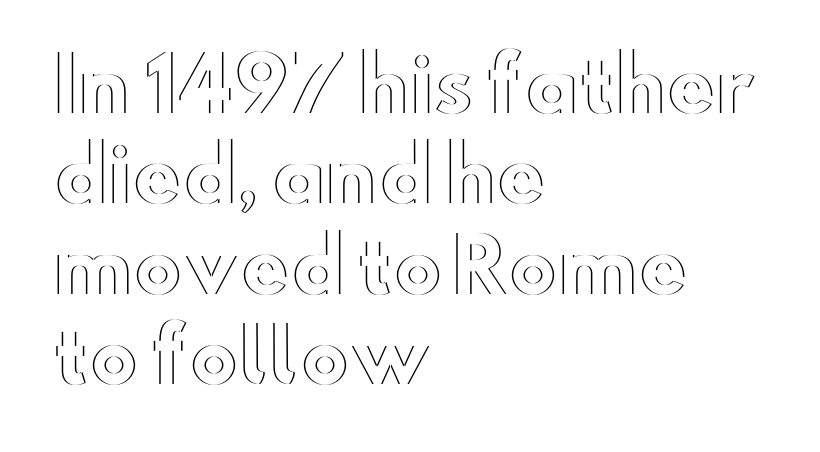
You could call the tracking neutral — neither tight nor loose. The setting favours the left margin, as ordinary paragraphs usually do. Ascenders rise straight up at ninety degrees. Spacing verdict: proportional, widths tailored to each character.
